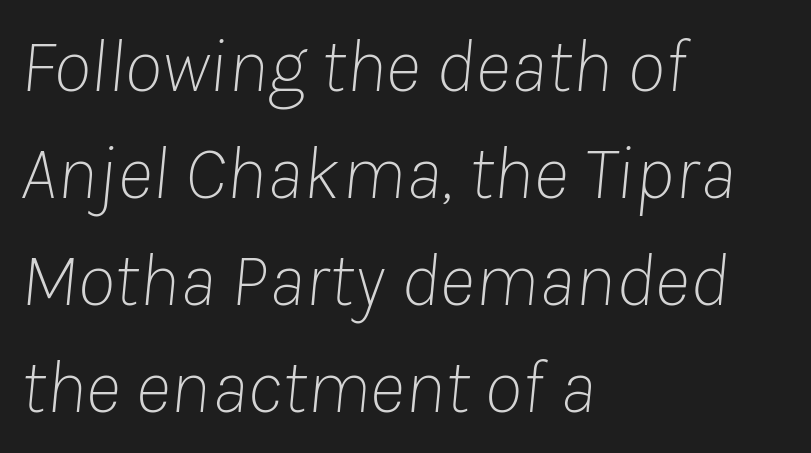
Lines of text with bare space underneath. Would a proofreader flag this as italicized? Yes. This sample keeps an unexceptional amount of space between lines. Each letter keeps its own natural width here, so spacing adapts to shape. This sample uses plain, unmodified letter spacing.
